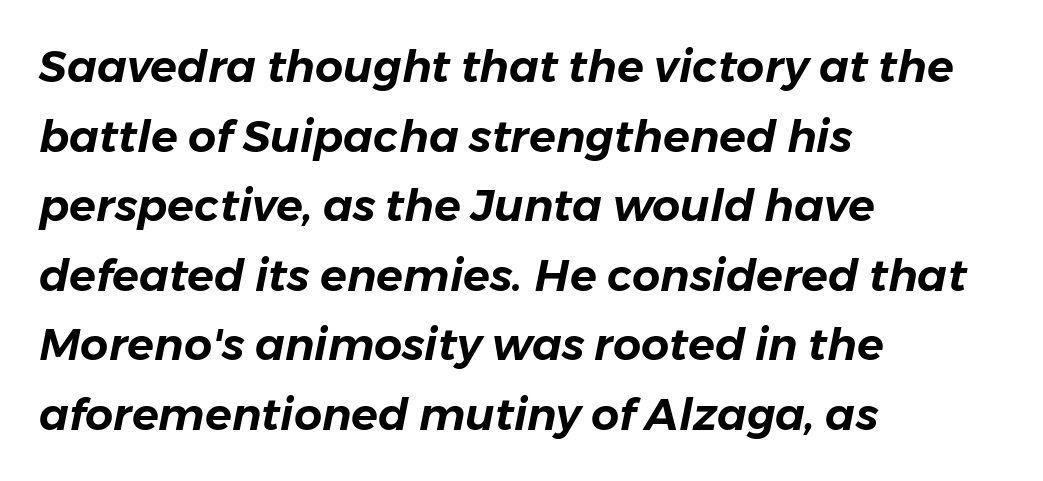
Short and long lines alike share a common starting point at left. Between one letter and the next there's only the usual sliver of space. Here the designer chose a conventional face with non-uniform glyph widths. The specimen omits any rule beneath the text block's lines.
